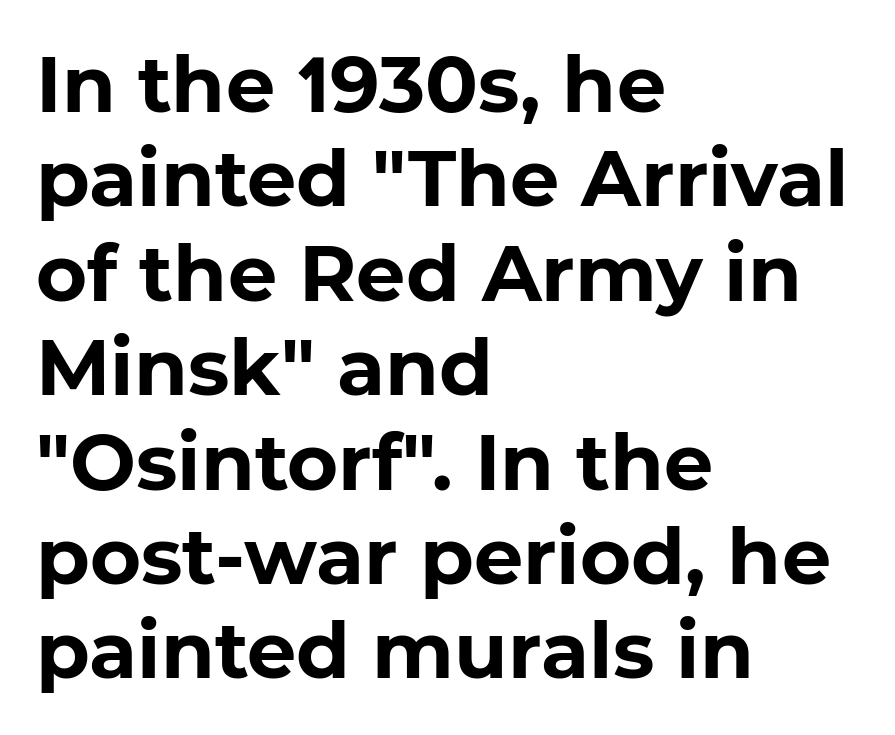
{"serif": "no", "bold": "yes", "weight": "bold", "width": "normal", "stroke_contrast": "low", "x_height": "medium", "monospaced": "no", "underline": "no", "align": "left", "line_spacing_ratio": 1.21, "letter_spacing": "normal", "letter_spacing_em": 0.0, "glyph_px": 78}
